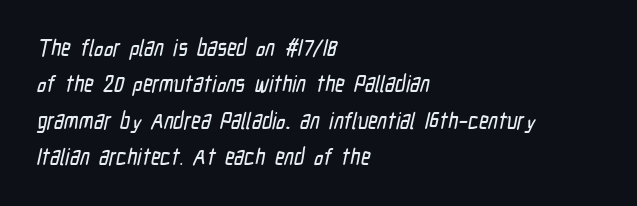
Type without underlining. The ragged edge is on the right, which tells us the setting is flush left. Regarding leading, the lines here are spaced in the standard way. Caption: standard tracking, unaltered.
